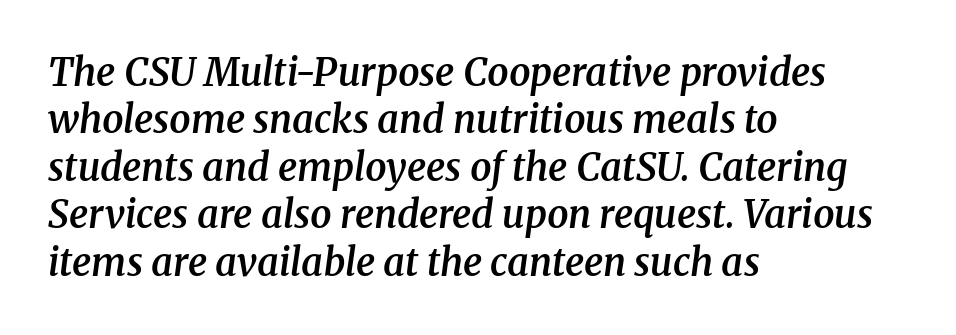
{"serif": "yes", "italic": "yes", "lean": "right", "slant_degrees": 8, "bold": "semi", "weight": "semibold", "width": "normal", "stroke_contrast": "medium", "x_height": "medium", "monospaced": "no", "underline": "no", "align": "left", "line_spacing": "normal", "line_spacing_ratio": 1.25, "letter_spacing": "normal", "letter_spacing_em": 0.0, "glyph_px": 38}
